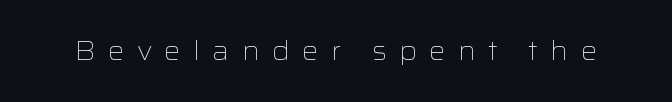
Words appear elongated and porous because spacing is wide. A clean baseline with only descenders dipping below it. The characters are drawn with everyday or finer stroke widths. A typesetter would mark this as roman, not italic.
